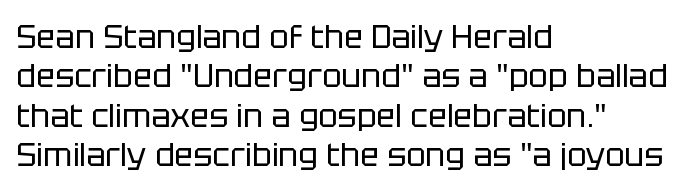
{"serif": "no", "italic": "no", "bold": "no", "weight": "regular", "width": "normal", "stroke_contrast": "low", "x_height": "large", "monospaced": "no", "underline": "no", "align": "left", "line_spacing_ratio": 1.23, "letter_spacing": "normal", "letter_spacing_em": 0.0, "glyph_px": 32}
